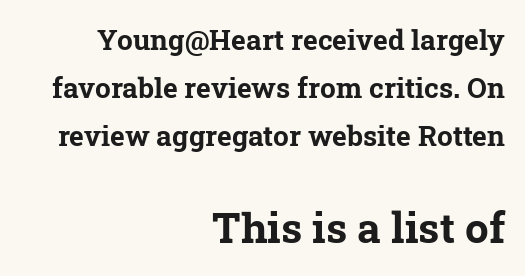
Q: Is the text bold? A: Yes.
Q: Is the typeface a serif or a sans-serif typeface? A: Serif.
Q: Is the text underlined? A: No.
Q: How is the paragraph aligned? A: Right-aligned.
Q: Is the spacing between letters normal or unusually wide? A: Normal.
Q: Which block of text is set in a larger size, the first (top) or the second (bottom)? A: The second (bottom) one.
Q: Width (condensed, normal, or wide)? A: Normal.
Q: Stroke contrast? A: Low.
Q: x-height? A: Medium.
Q: Monospaced? A: No.
